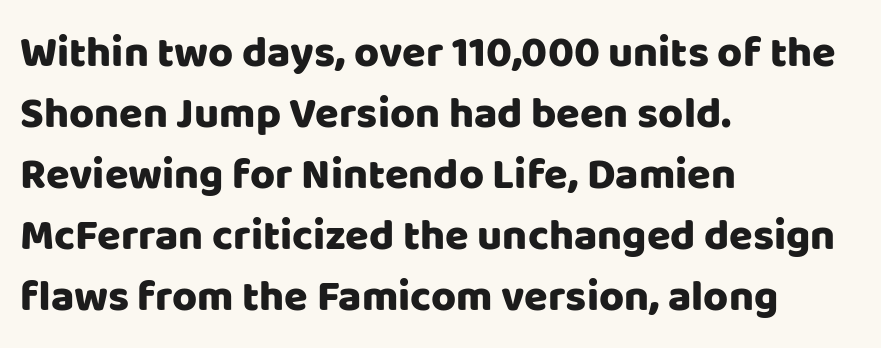
{"serif": "no", "italic": "no", "width": "normal", "stroke_contrast": "low", "x_height": "large", "monospaced": "no", "underline": "no", "align": "left", "line_spacing": "normal", "line_spacing_ratio": 1.42, "letter_spacing": "normal", "letter_spacing_em": 0.0, "glyph_px": 43}
